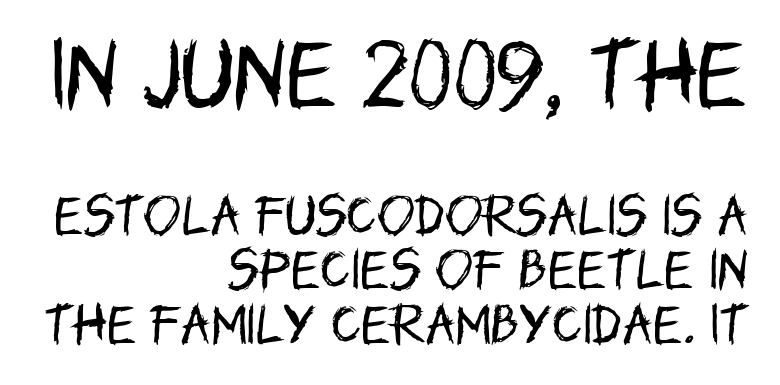
Does the bottom block carry the larger type? No, the top block does. Are there feet on the stems? There aren't — it's a sans. Descender tails drop into unmarked territory. How are the letters spaced? Ordinarily, with no added tracking. Upright lettering throughout.
